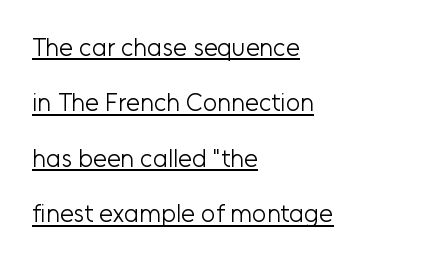
{"italic": "no", "bold": "no", "underline": "yes", "align": "left", "line_spacing": "loose", "line_spacing_ratio": 2.22, "letter_spacing": "normal", "letter_spacing_em": 0.0, "glyph_px": 25}
